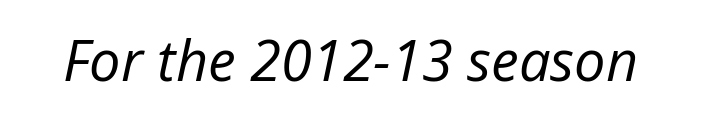
{"italic": "yes", "lean": "right", "slant_degrees": 12, "bold": "no", "weight": "regular", "width": "normal", "stroke_contrast": "low", "x_height": "medium", "monospaced": "no", "underline": "no", "letter_spacing": "normal", "letter_spacing_em": 0.0, "glyph_px": 56}
